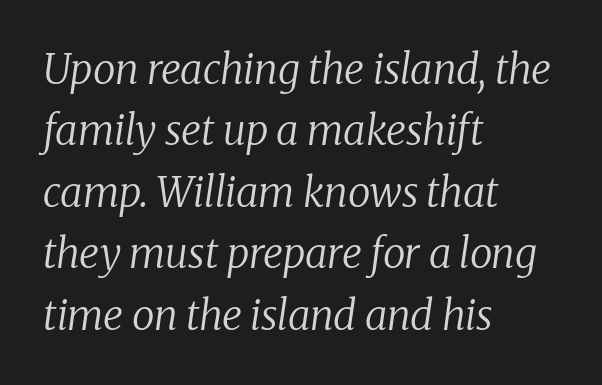
The image shows 41 px regular-weight serif type, italic (leaning right); set left-aligned, normal line spacing (1.5x), normal letter spacing, not underlined; low stroke contrast and a medium x-height.
